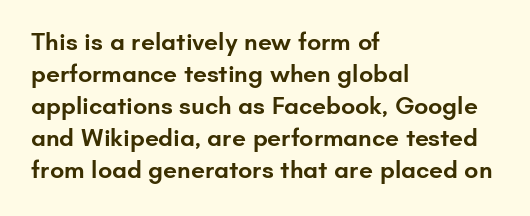
The image shows 25 px text type, upright; set left-aligned, normal line spacing (1.28x), normal letter spacing, not underlined.
